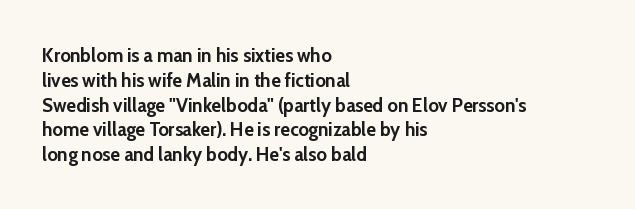
{"italic": "no", "bold": "yes", "underline": "no", "align": "left", "line_spacing_ratio": 1.24, "letter_spacing": "normal", "letter_spacing_em": 0.0, "glyph_px": 20}
